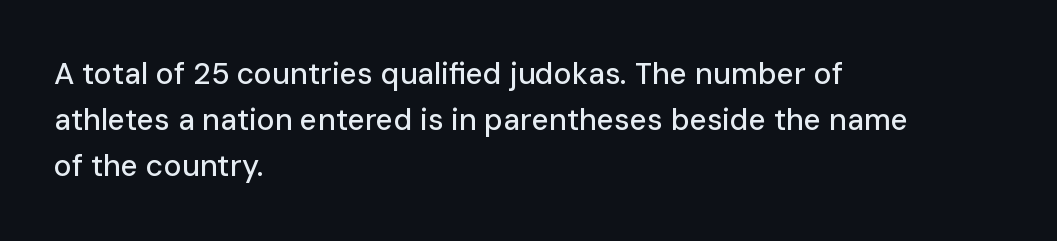
The designer left line spacing at the default. A sans-serif font was chosen for this passage. The lettering stays uniformly vertical, giving the passage a roman look. Type without underlining. Visually the block forms a straight wall on the left and a jagged coastline on the right.
